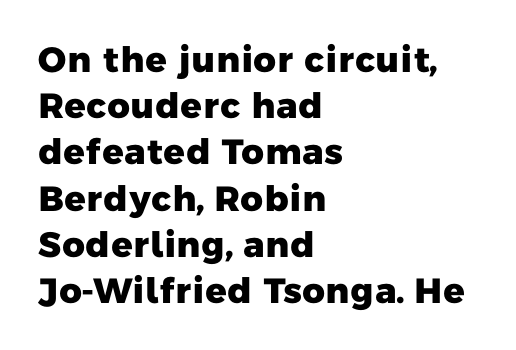
A typesetter would call this zero additional tracking. Notice how descenders clear the ascenders below comfortably — that's standard leading. Varying glyph widths throughout — classic text-font behaviour. The paragraph shown leans on its left margin. Clear beneath every line of the passage.
